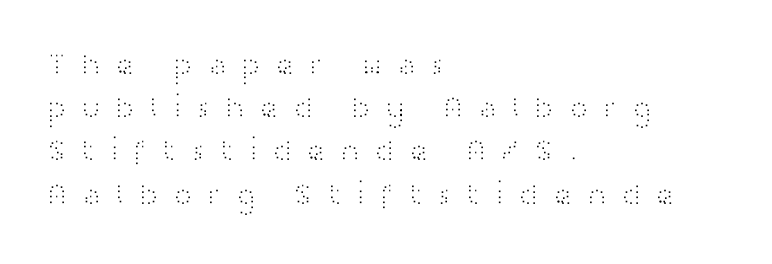
{"serif": "no", "italic": "no", "bold": "no", "weight": "light", "width": "wide", "stroke_contrast": "high", "x_height": "medium", "monospaced": "no", "underline": "no", "align": "left", "line_spacing": "normal", "line_spacing_ratio": 1.35, "letter_spacing": "wide", "letter_spacing_em": 0.4, "glyph_px": 32}
